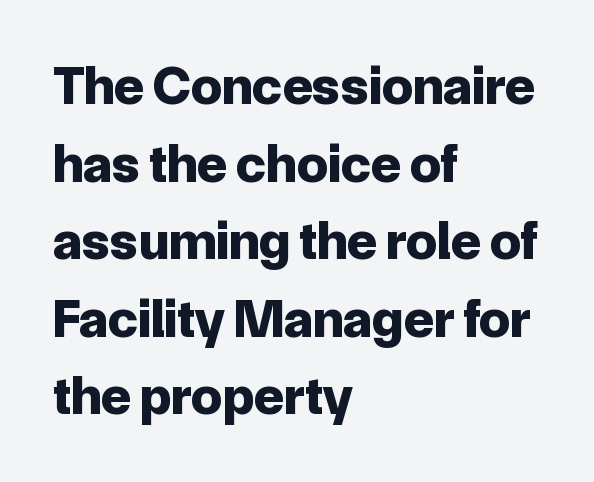
Q: Is the text bold? A: Yes.
Q: Is the text italic (slanted)? A: No, it is upright.
Q: Is the typeface a serif or a sans-serif typeface? A: Sans-serif.
Q: Is the text underlined? A: No.
Q: How is the paragraph aligned? A: Left-aligned.
Q: Is the spacing between letters normal or unusually wide? A: Normal.
Q: Is the spacing between lines tight, normal or loose? A: Normal.
Q: Width (condensed, normal, or wide)? A: Normal.
Q: Stroke contrast? A: Low.
Q: x-height? A: Medium.
Q: Monospaced? A: No.
